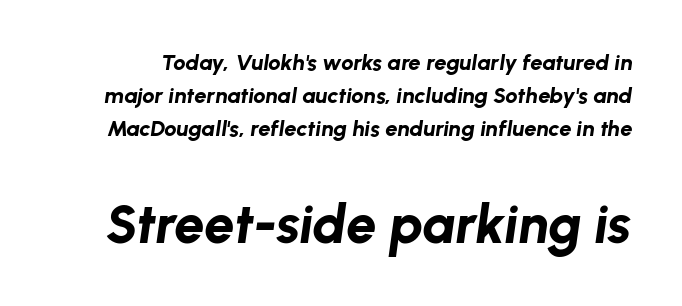
Q: Is the text bold? A: Yes.
Q: Is the text italic (slanted)? A: Yes, it leans right by about 8 degrees.
Q: Is the text underlined? A: No.
Q: Is the spacing between letters normal or unusually wide? A: Normal.
Q: Is the spacing between lines tight, normal or loose? A: Normal.
Q: Which block of text is set in a larger size, the first (top) or the second (bottom)? A: The second (bottom) one.
Q: Width (condensed, normal, or wide)? A: Normal.
Q: Stroke contrast? A: Low.
Q: x-height? A: Medium.
Q: Monospaced? A: No.
